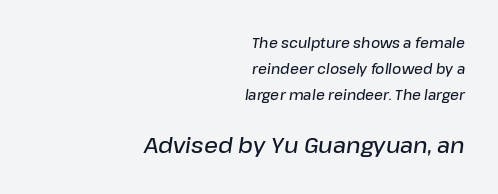
{"italic": "yes", "lean": "right", "slant_degrees": 8, "bold": "semi", "underline": "no", "align": "right", "line_spacing_ratio": 1.87, "letter_spacing": "normal", "letter_spacing_em": 0.0, "larger_block": "second", "size_ratio": 1.57, "glyph_px": 22}
